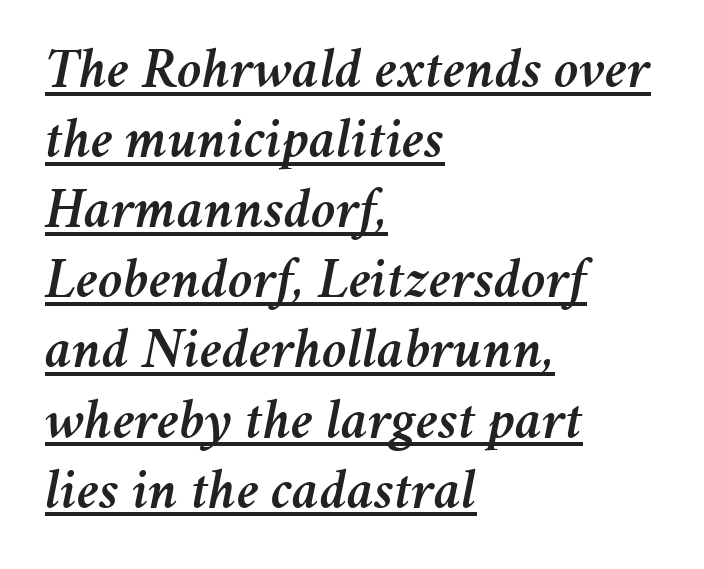
The image shows 57 px text type, italic (leaning right); set left-aligned, line spacing 1.23x, normal letter spacing, underlined; medium stroke contrast and a medium x-height.
